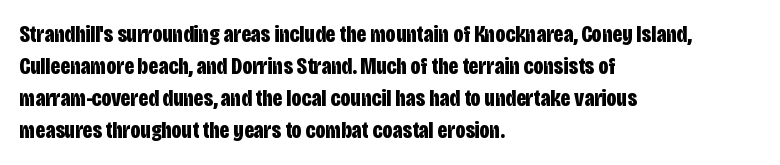
Q: Is the text bold? A: Yes.
Q: Is the text italic (slanted)? A: No, it is upright.
Q: Is the text underlined? A: No.
Q: How is the paragraph aligned? A: Left-aligned.
Q: Is the spacing between letters normal or unusually wide? A: Normal.
Q: Is the spacing between lines tight, normal or loose? A: Normal.
